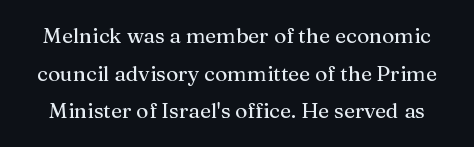
Q: Is the text italic (slanted)? A: No, it is upright.
Q: Is the text underlined? A: No.
Q: Is the spacing between letters normal or unusually wide? A: Normal.
